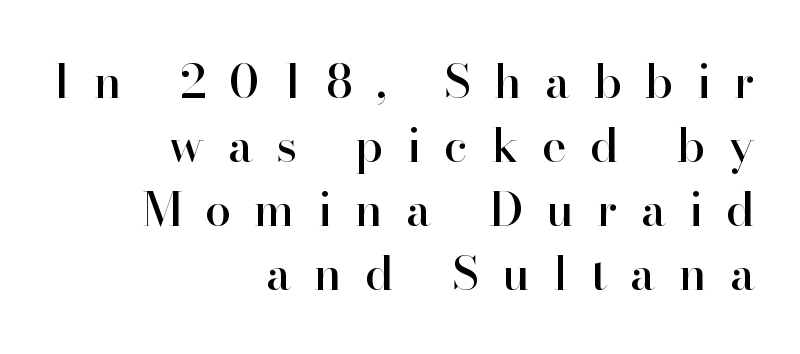
Ordinary non-slanted type is in use. Rule under the text: the space is simply empty. Note the varied advance widths — an 'i' is clearly narrower than an 'm'. Each word looks stretched out because of the extra space between its letters. Old-style or modern, the face here clearly has serifs. What's the leading like? Ordinary, nothing unusual.
